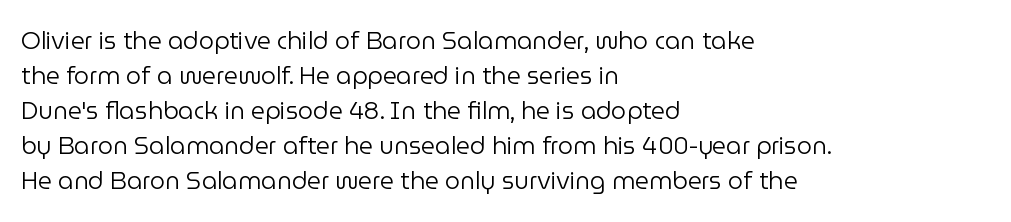
Q: Is the text bold? A: No.
Q: Is the text italic (slanted)? A: No, it is upright.
Q: Is the text underlined? A: No.
Q: How is the paragraph aligned? A: Left-aligned.
Q: Is the spacing between letters normal or unusually wide? A: Normal.
Q: Is the spacing between lines tight, normal or loose? A: Normal.
